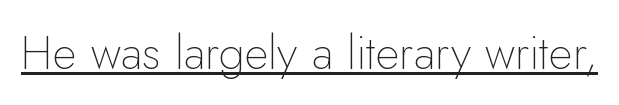
{"serif": "no", "italic": "no", "bold": "no", "weight": "thin", "width": "normal", "stroke_contrast": "low", "x_height": "small", "monospaced": "no", "underline": "yes", "letter_spacing": "normal", "letter_spacing_em": 0.0, "glyph_px": 47}
